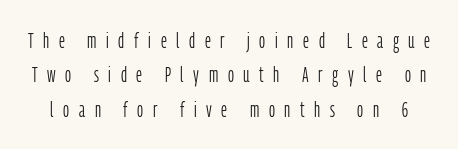
The image shows 21 px text type, upright; set normal line spacing (1.64x), unusually wide letter spacing (+0.46 em), not underlined.
